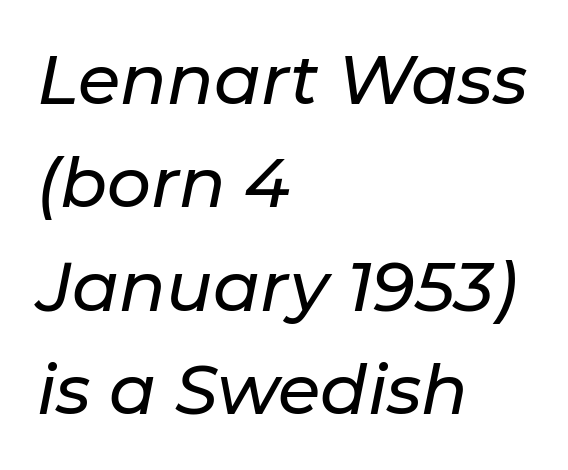
Q: Is the text italic (slanted)? A: Yes, it leans right by about 11 degrees.
Q: Is the text underlined? A: No.
Q: How is the paragraph aligned? A: Left-aligned.
Q: Is the spacing between letters normal or unusually wide? A: Normal.
Q: Is the spacing between lines tight, normal or loose? A: Normal.
Q: Width (condensed, normal, or wide)? A: Normal.
Q: Stroke contrast? A: Low.
Q: x-height? A: Medium.
Q: Monospaced? A: No.
